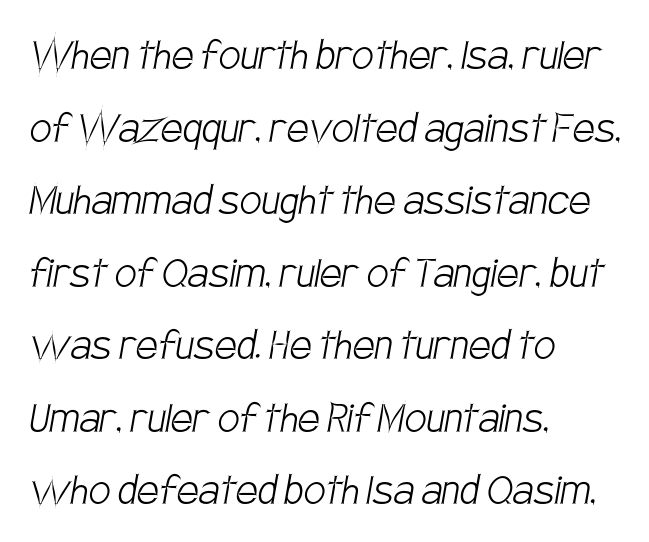
Q: Is the text bold? A: No.
Q: Is the typeface a serif or a sans-serif typeface? A: Sans-serif.
Q: Is the text underlined? A: No.
Q: How is the paragraph aligned? A: Left-aligned.
Q: Is the spacing between letters normal or unusually wide? A: Normal.
Q: Is the spacing between lines tight, normal or loose? A: Normal.
Q: Width (condensed, normal, or wide)? A: Condensed.
Q: Stroke contrast? A: Low.
Q: x-height? A: Large.
Q: Monospaced? A: No.
